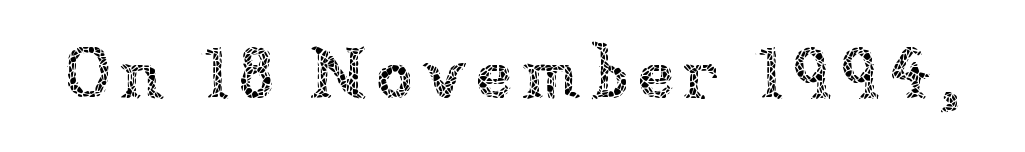
Q: Is the text bold? A: No.
Q: Is the text italic (slanted)? A: No, it is upright.
Q: Is the text underlined? A: No.
Q: Width (condensed, normal, or wide)? A: Normal.
Q: Stroke contrast? A: Low.
Q: x-height? A: Medium.
Q: Monospaced? A: No.
